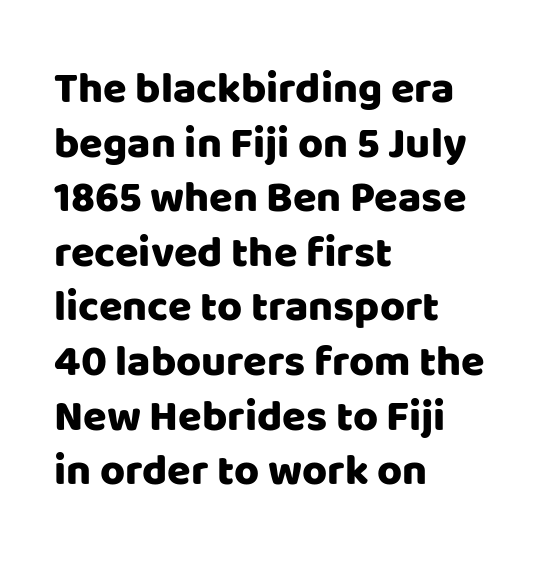
These lines are rendered in a variable-pitch font. The line texture is even and compact thanks to regular tracking. The glyphs in this specimen are sans serif. The space between consecutive lines is moderate. Just letters on the line, the space beneath them empty. A student would call this left alignment; a typographer would say flush left, rag right.
